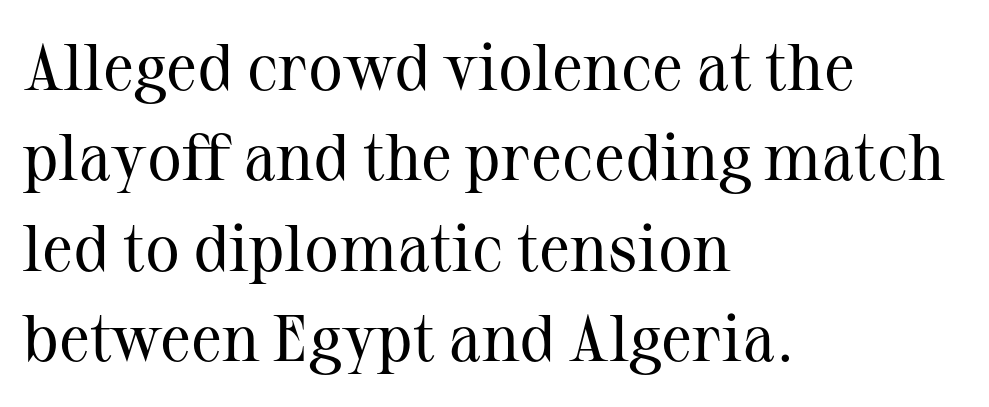
Q: Is the text bold? A: No.
Q: Is the text italic (slanted)? A: No, it is upright.
Q: Is the typeface a serif or a sans-serif typeface? A: Serif.
Q: Is the text underlined? A: No.
Q: How is the paragraph aligned? A: Left-aligned.
Q: Is the spacing between letters normal or unusually wide? A: Normal.
Q: Is the spacing between lines tight, normal or loose? A: Normal.
Q: Width (condensed, normal, or wide)? A: Normal.
Q: Stroke contrast? A: Medium.
Q: x-height? A: Medium.
Q: Monospaced? A: No.
